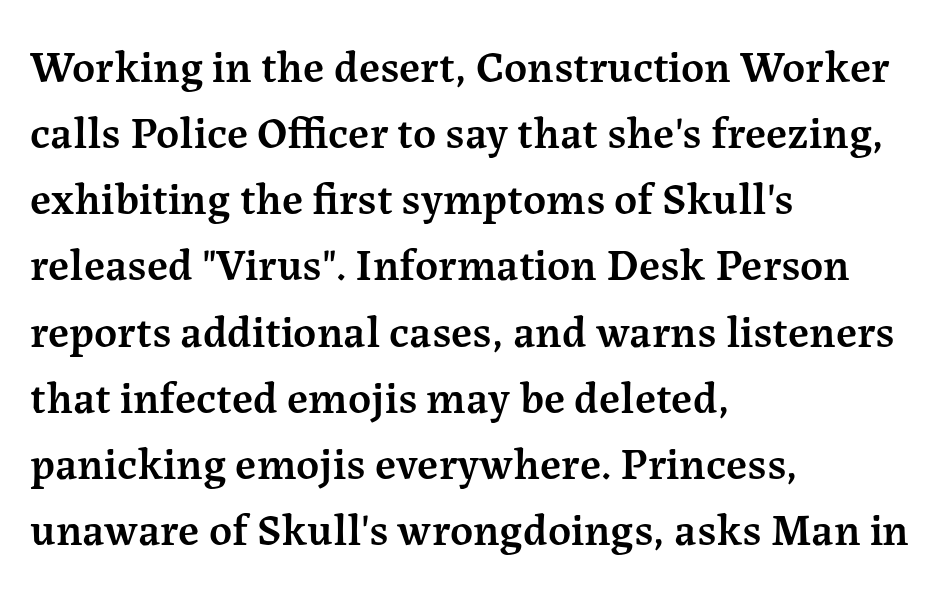
Q: Is the text bold? A: Semi-bold.
Q: Is the text italic (slanted)? A: No, it is upright.
Q: Is the typeface a serif or a sans-serif typeface? A: Serif.
Q: Is the text underlined? A: No.
Q: How is the paragraph aligned? A: Left-aligned.
Q: Is the spacing between letters normal or unusually wide? A: Normal.
Q: Is the spacing between lines tight, normal or loose? A: Normal.
Q: Width (condensed, normal, or wide)? A: Normal.
Q: Stroke contrast? A: Medium.
Q: x-height? A: Medium.
Q: Monospaced? A: No.
